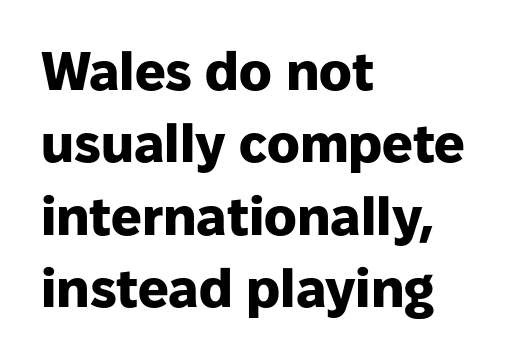
Clear beneath every line of the passage. Default kerning and tracking; the words read as compact shapes. Looks like regular typesetting: each glyph gets only the width it needs. You can tell from the bare stems that sans-serif type was used.
